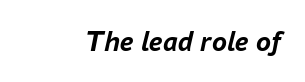
This sample has the flowing, uneven cadence of proportional lettering. Unmarked baselines from the first word to the last. Plenty of ink on the page — the face is bold. This sample uses an oblique cut, with every glyph tilted off the vertical.
